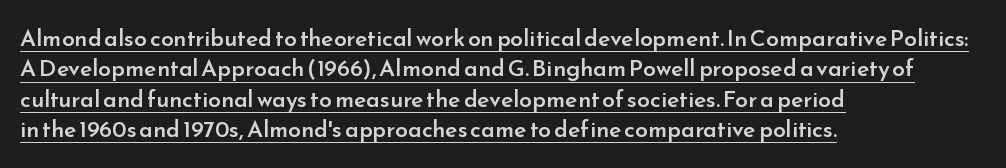
Q: Is the text bold? A: Semi-bold.
Q: Is the text italic (slanted)? A: No, it is upright.
Q: Is the text underlined? A: Yes.
Q: How is the paragraph aligned? A: Left-aligned.
Q: Is the spacing between letters normal or unusually wide? A: Normal.
Q: Is the spacing between lines tight, normal or loose? A: Normal.
